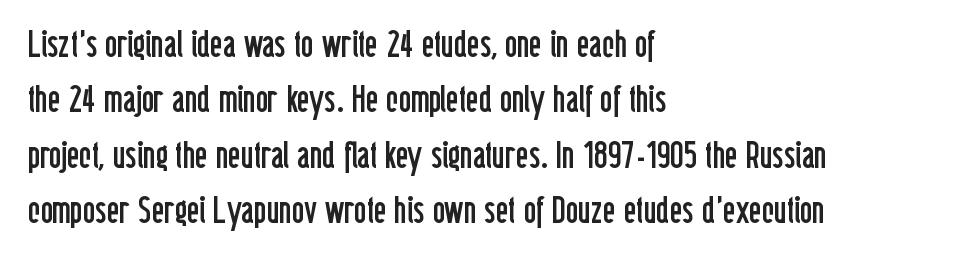
{"serif": "no", "italic": "no", "bold": "no", "weight": "regular", "width": "condensed", "stroke_contrast": "low", "x_height": "medium", "monospaced": "no", "underline": "no", "align": "left", "line_spacing": "normal", "line_spacing_ratio": 1.46, "letter_spacing": "normal", "letter_spacing_em": 0.0, "glyph_px": 38}
